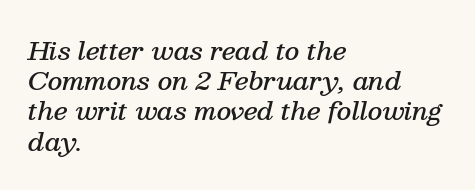
{"italic": "yes", "lean": "right", "slant_degrees": 13, "bold": "semi", "underline": "no", "align": "left", "line_spacing_ratio": 1.21, "letter_spacing": "normal", "letter_spacing_em": 0.0, "glyph_px": 25}
